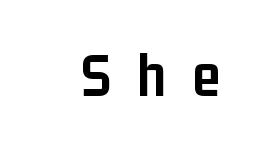
Q: Is the text bold? A: Yes.
Q: Is the text italic (slanted)? A: No, it is upright.
Q: Is the typeface a serif or a sans-serif typeface? A: Sans-serif.
Q: Is the text underlined? A: No.
Q: Is the spacing between letters normal or unusually wide? A: Unusually wide.
Q: Width (condensed, normal, or wide)? A: Condensed.
Q: Stroke contrast? A: Low.
Q: x-height? A: Medium.
Q: Monospaced? A: No.
